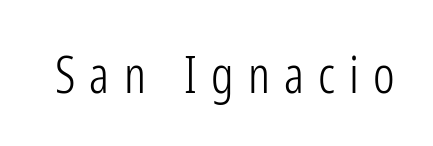
Q: Is the text bold? A: No.
Q: Is the text italic (slanted)? A: No, it is upright.
Q: Is the typeface a serif or a sans-serif typeface? A: Sans-serif.
Q: Is the text underlined? A: No.
Q: Is the spacing between letters normal or unusually wide? A: Unusually wide.
Q: Width (condensed, normal, or wide)? A: Condensed.
Q: Stroke contrast? A: Low.
Q: x-height? A: Medium.
Q: Monospaced? A: No.
